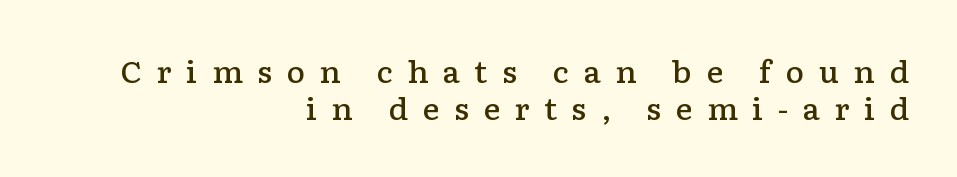
The image shows 29 px semibold, wide serif type, upright; set right-aligned, normal line spacing (1.26x), unusually wide letter spacing (+0.49 em), not underlined; low stroke contrast and a medium x-height.
